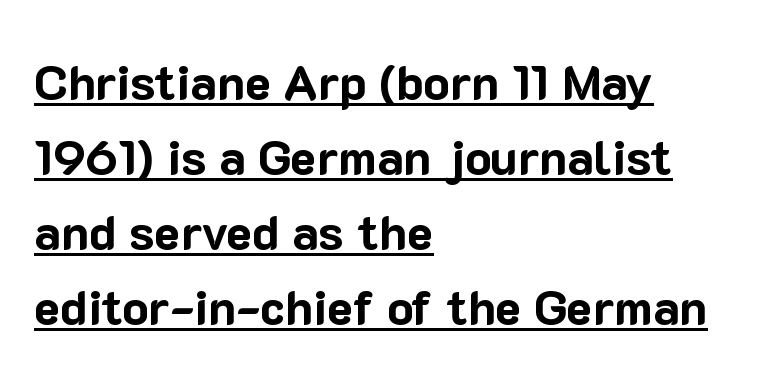
Q: Is the text bold? A: Yes.
Q: Is the text italic (slanted)? A: No, it is upright.
Q: Is the typeface a serif or a sans-serif typeface? A: Sans-serif.
Q: Is the text underlined? A: Yes.
Q: How is the paragraph aligned? A: Left-aligned.
Q: Is the spacing between letters normal or unusually wide? A: Normal.
Q: Is the spacing between lines tight, normal or loose? A: Normal.
Q: Width (condensed, normal, or wide)? A: Normal.
Q: Stroke contrast? A: Low.
Q: x-height? A: Medium.
Q: Monospaced? A: No.
